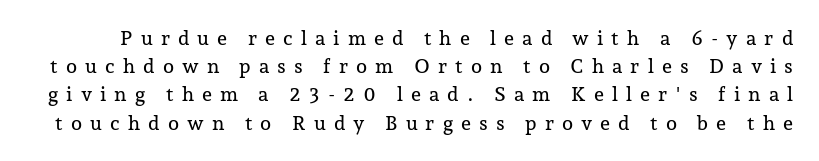
The lettering holds an erect, upright posture throughout. The tracking jumps out immediately: characters are airy and widely separated. These lines sit exactly where default settings would place them. The zone under the glyphs is completely vacant.
